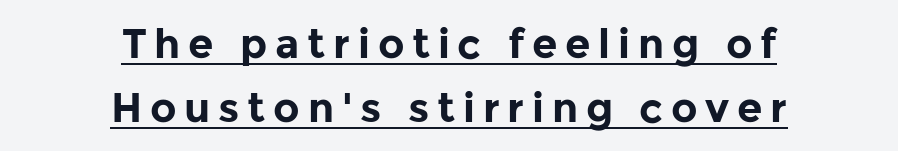
{"serif": "no", "italic": "no", "bold": "yes", "weight": "bold", "width": "normal", "stroke_contrast": "low", "x_height": "medium", "monospaced": "no", "underline": "yes", "align": "center", "line_spacing": "normal", "line_spacing_ratio": 1.55, "glyph_px": 41}
